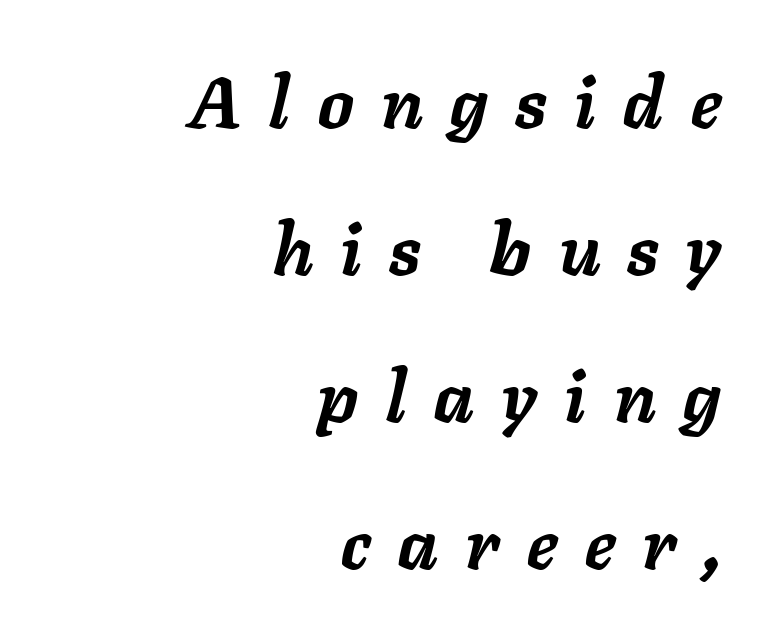
{"italic": "yes", "lean": "right", "slant_degrees": 11, "bold": "yes", "weight": "semibold", "width": "normal", "stroke_contrast": "low", "x_height": "medium", "monospaced": "no", "underline": "no", "align": "right", "line_spacing": "loose", "line_spacing_ratio": 2.07, "letter_spacing": "wide", "letter_spacing_em": 0.39, "glyph_px": 71}
